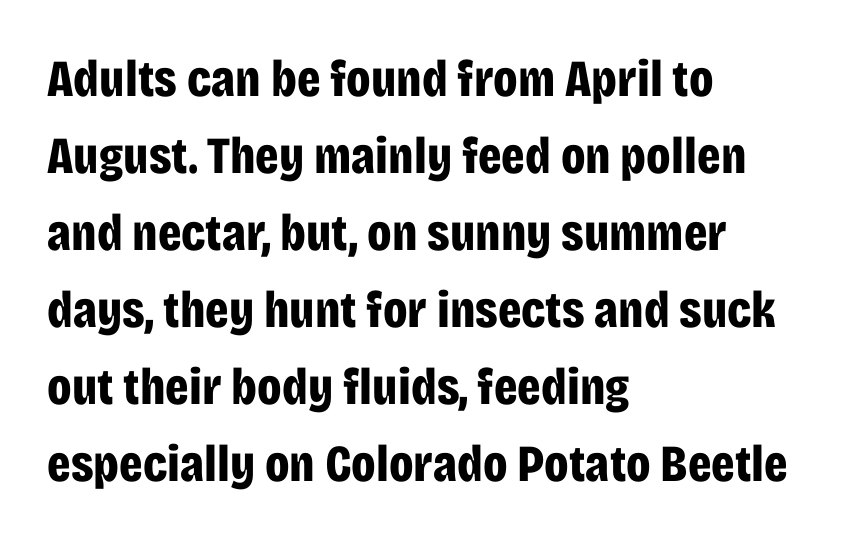
Teacher's note: observe the even left margin — that is flush-left alignment. Caption: standard tracking, unaltered. The vertical gap from one line to the next is medium. The lettering holds an erect, upright posture throughout. Is this a fixed-width face? No — the glyphs have proportional, varying widths.
